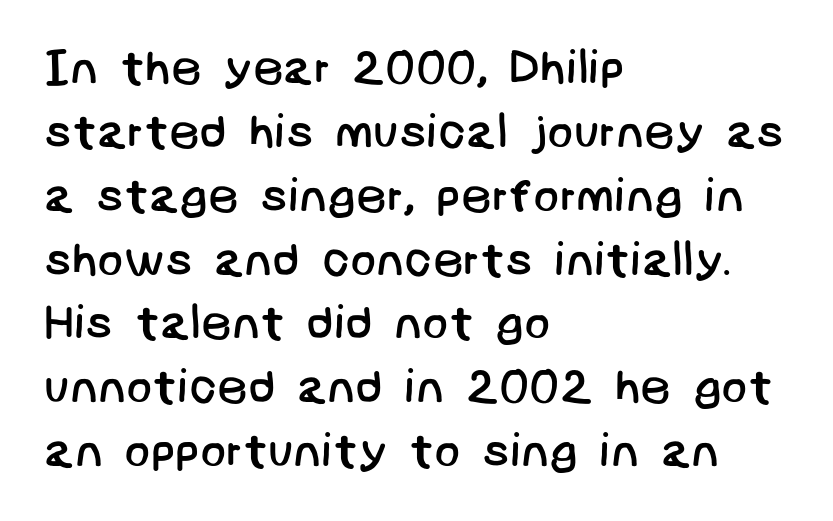
{"serif": "no", "bold": "no", "weight": "regular", "width": "normal", "stroke_contrast": "low", "x_height": "large", "underline": "no", "align": "left", "line_spacing": "normal", "line_spacing_ratio": 1.33, "letter_spacing": "normal", "letter_spacing_em": 0.0, "glyph_px": 48}
